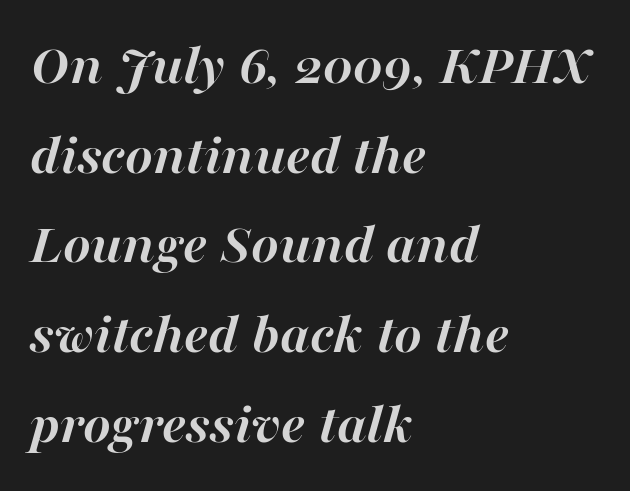
{"italic": "yes", "lean": "right", "slant_degrees": 16, "bold": "yes", "weight": "semibold", "width": "normal", "stroke_contrast": "high", "x_height": "medium", "monospaced": "no", "underline": "no", "align": "left", "line_spacing": "normal", "line_spacing_ratio": 1.52, "letter_spacing": "normal", "letter_spacing_em": 0.0, "glyph_px": 59}
